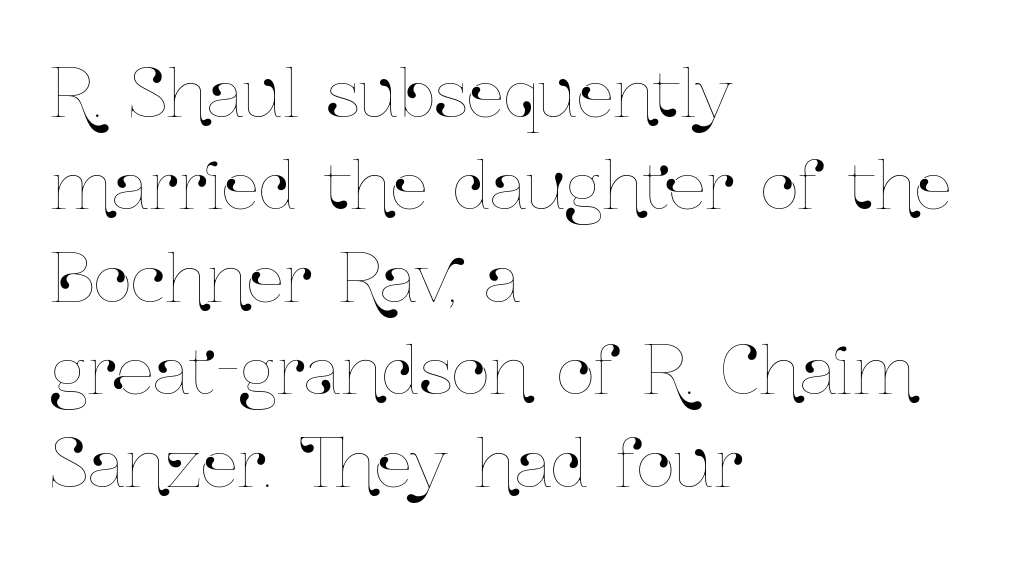
The image shows 66 px condensed type, upright; set left-aligned, normal line spacing (1.4x), normal letter spacing, not underlined; low stroke contrast and a medium x-height.
